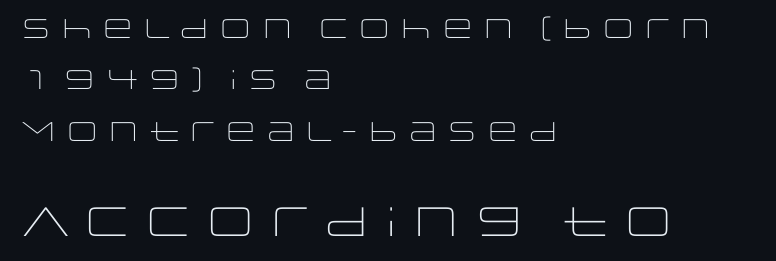
The image shows 41 px light, wide sans-serif type, upright; set left-aligned, loose line spacing (1.9x), normal letter spacing, not underlined; the second (bottom) block is 1.52x larger; low stroke contrast and a large x-height.
